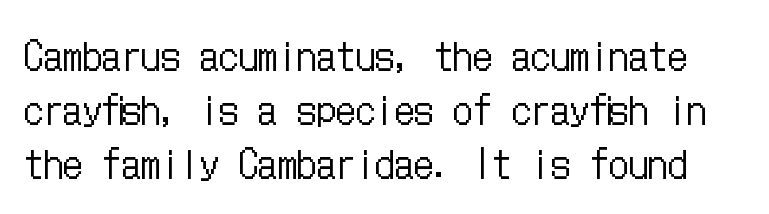
Q: Is the text bold? A: No.
Q: Is the text italic (slanted)? A: No, it is upright.
Q: Is the text underlined? A: No.
Q: Is the spacing between letters normal or unusually wide? A: Normal.
Q: Is the spacing between lines tight, normal or loose? A: Normal.
Q: Width (condensed, normal, or wide)? A: Condensed.
Q: Stroke contrast? A: Low.
Q: x-height? A: Medium.
